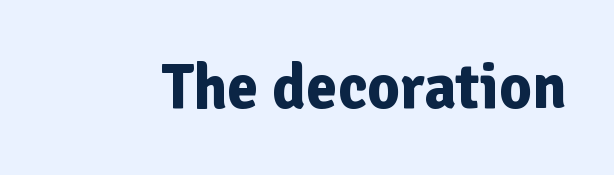
The image shows 63 px bold sans-serif type, upright; set normal letter spacing, not underlined; low stroke contrast and a medium x-height.
